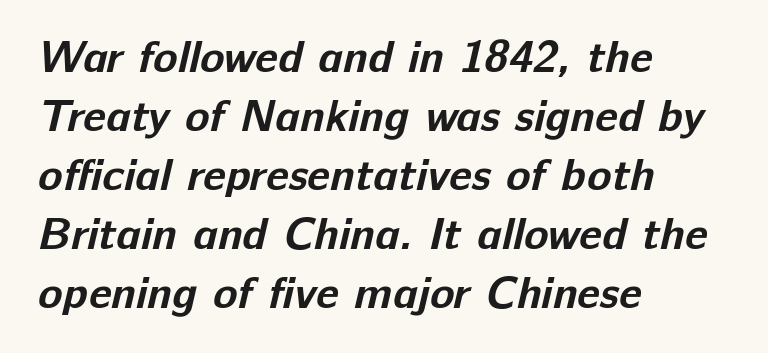
The image shows 45 px bold sans-serif type; set left-aligned, normal line spacing (1.31x), normal letter spacing, not underlined; low stroke contrast and a medium x-height.
